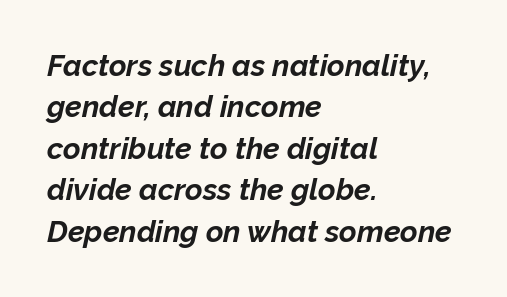
{"italic": "yes", "lean": "right", "slant_degrees": 12, "bold": "yes", "weight": "bold", "width": "normal", "stroke_contrast": "low", "x_height": "medium", "monospaced": "no", "underline": "no", "align": "left", "line_spacing": "normal", "line_spacing_ratio": 1.38, "letter_spacing": "normal", "letter_spacing_em": 0.0, "glyph_px": 30}
